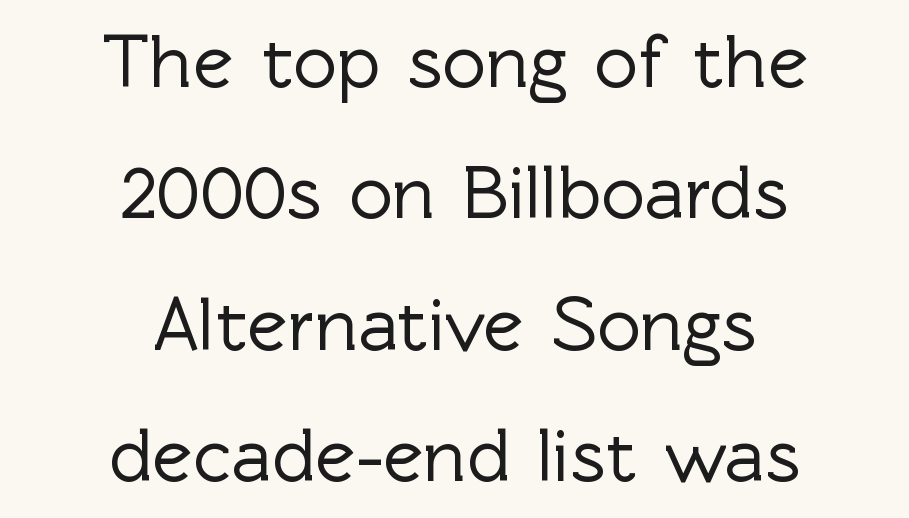
Only glyphs here, with clear space below each row. Nothing unusual about the tracking: characters are spaced as the font intends. The letters carry no serifs — their stems end cleanly without finishing strokes. Centered paragraph, ragged on both sides. Is this a fixed-width face? No — the glyphs have proportional, varying widths.
